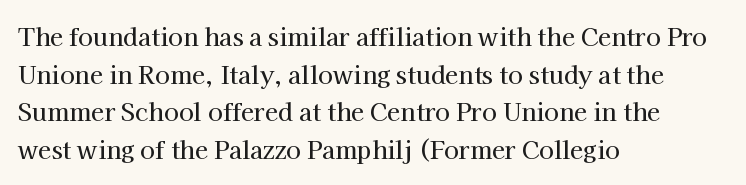
The image shows 24 px text type, upright; set left-aligned, normal line spacing (1.57x), normal letter spacing, not underlined.
